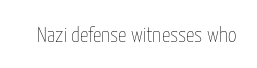
The image shows 21 px text type, upright; set normal letter spacing, not underlined.
